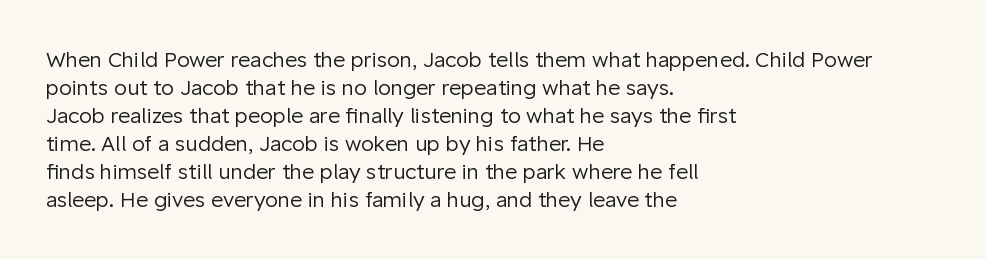
The paragraph has a hard left edge and a soft right edge. Rows of type keep a routine distance in the vertical direction. The letters sit at their default tracking, neither squeezed nor spread. Posture: vertical.
